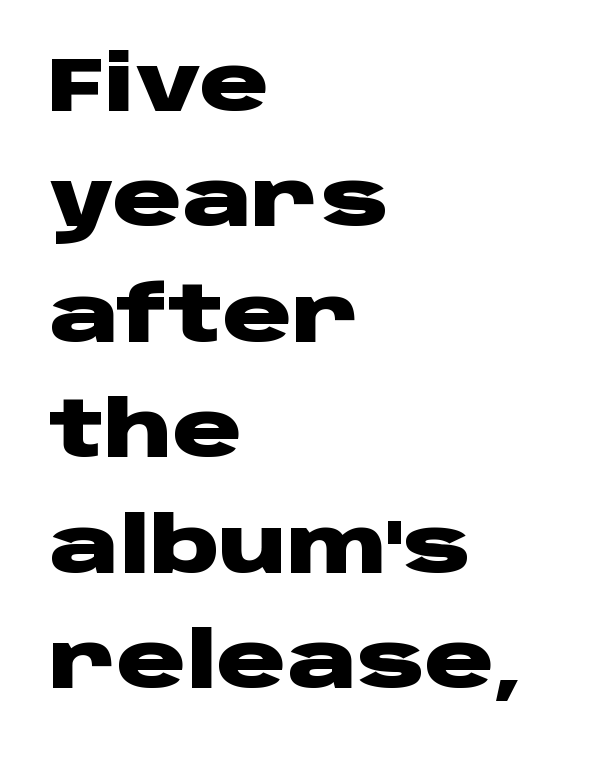
{"serif": "no", "italic": "no", "bold": "yes", "weight": "heavy", "width": "wide", "stroke_contrast": "low", "x_height": "large", "monospaced": "no", "underline": "no", "align": "left", "line_spacing": "normal", "line_spacing_ratio": 1.5, "letter_spacing": "normal", "letter_spacing_em": 0.0, "glyph_px": 77}
